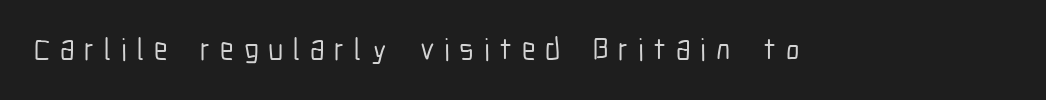
The image shows 31 px condensed sans-serif type, upright; set unusually wide letter spacing (+0.31 em), not underlined; low stroke contrast and a medium x-height.
